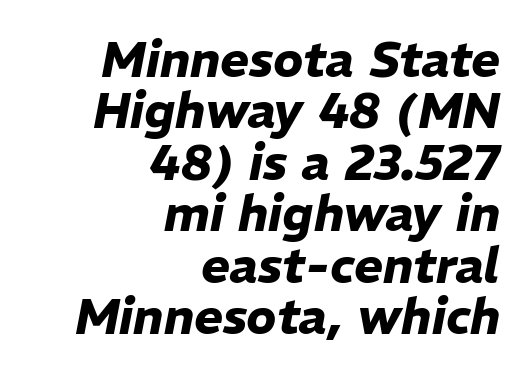
Q: Is the text bold? A: Yes.
Q: Is the text italic (slanted)? A: Yes, it leans right by about 11 degrees.
Q: Is the text underlined? A: No.
Q: How is the paragraph aligned? A: Right-aligned.
Q: Is the spacing between letters normal or unusually wide? A: Normal.
Q: Is the spacing between lines tight, normal or loose? A: Tight.
Q: Width (condensed, normal, or wide)? A: Normal.
Q: Stroke contrast? A: Low.
Q: x-height? A: Medium.
Q: Monospaced? A: No.
